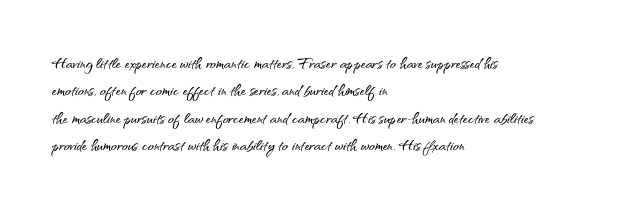
The specimen omits any rule beneath the text block's lines. The face used here is rendered with its standard letterfit. A student would call this left alignment; a typographer would say flush left, rag right. If you measured baseline to baseline, you'd find a middling distance.
